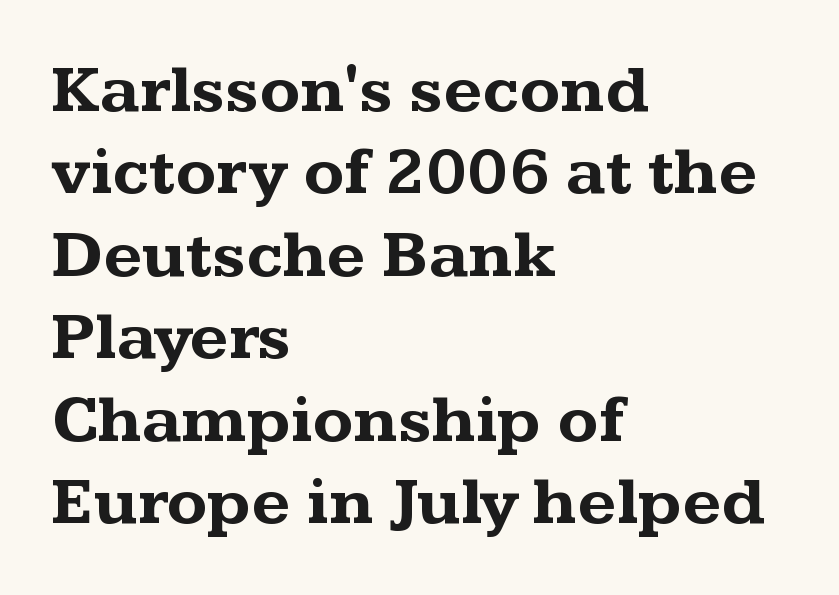
The image shows 67 px bold, wide serif type, upright; set left-aligned, line spacing 1.23x, normal letter spacing, not underlined; medium stroke contrast and a medium x-height.
